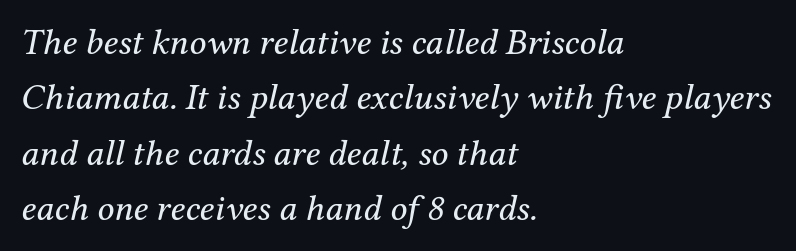
Teacher's note: observe the even left margin — that is flush-left alignment. Looking at the ascenders, they clearly lean. You could call the tracking neutral — neither tight nor loose. The characters are drawn with everyday or finer stroke widths. Each letter keeps its own natural width here, so spacing adapts to shape.
